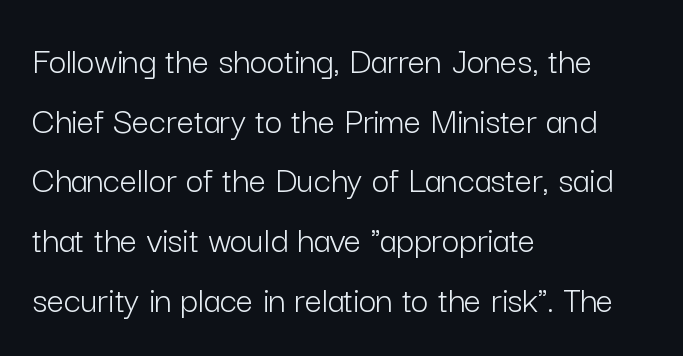
Q: Is the text bold? A: No.
Q: Is the text italic (slanted)? A: No, it is upright.
Q: Is the typeface a serif or a sans-serif typeface? A: Sans-serif.
Q: Is the text underlined? A: No.
Q: How is the paragraph aligned? A: Left-aligned.
Q: Is the spacing between letters normal or unusually wide? A: Normal.
Q: Is the spacing between lines tight, normal or loose? A: Normal.
Q: Width (condensed, normal, or wide)? A: Normal.
Q: Stroke contrast? A: Low.
Q: x-height? A: Medium.
Q: Monospaced? A: No.
